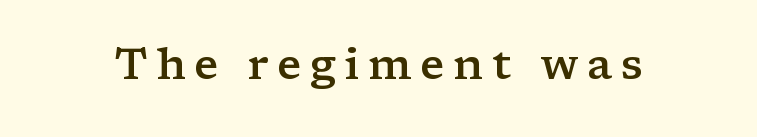
{"serif": "yes", "italic": "no", "bold": "semi", "weight": "semibold", "width": "wide", "stroke_contrast": "low", "x_height": "medium", "monospaced": "no", "underline": "no", "letter_spacing": "wide", "letter_spacing_em": 0.2, "glyph_px": 44}
